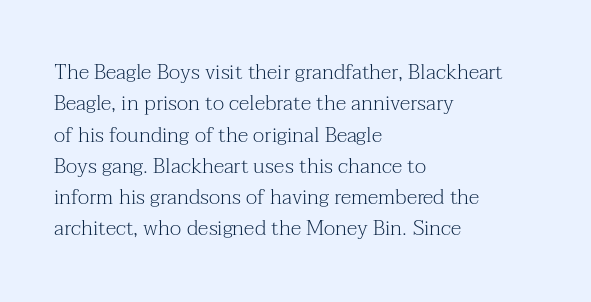
The image shows 21 px text type, upright; set left-aligned, normal line spacing (1.49x), normal letter spacing, not underlined.
